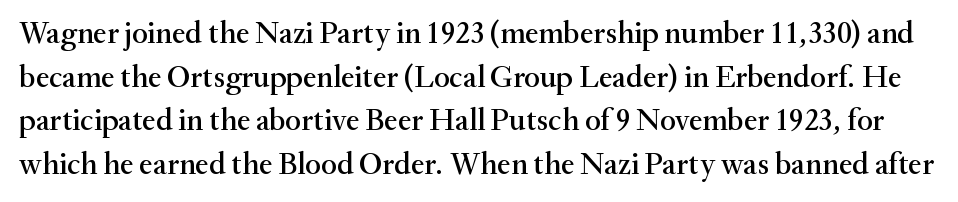
Q: Is the text italic (slanted)? A: No, it is upright.
Q: Is the typeface a serif or a sans-serif typeface? A: Serif.
Q: Is the text underlined? A: No.
Q: Is the spacing between letters normal or unusually wide? A: Normal.
Q: Is the spacing between lines tight, normal or loose? A: Normal.
Q: Width (condensed, normal, or wide)? A: Normal.
Q: Stroke contrast? A: Medium.
Q: x-height? A: Small.
Q: Monospaced? A: No.
